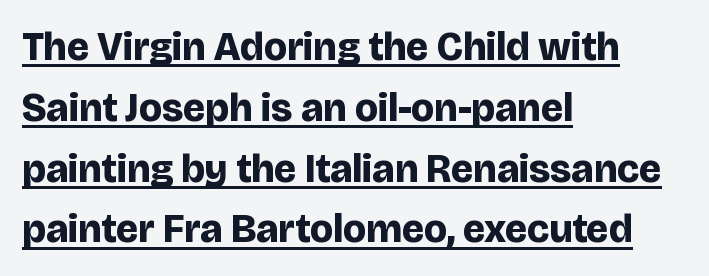
The image shows 40 px bold sans-serif type, upright; set left-aligned, normal line spacing (1.52x), normal letter spacing, underlined; low stroke contrast and a large x-height.
